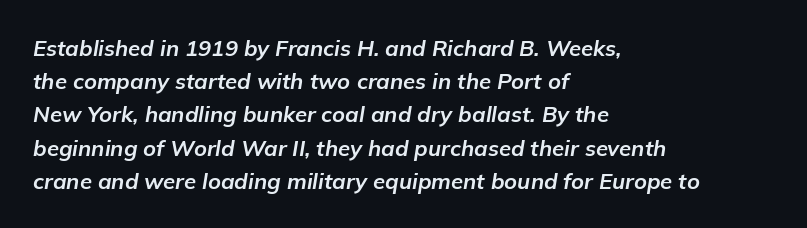
Each word holds together tightly as a unit, with standard inter-letter gaps. Is the type slanted? Yes — the strokes lean at a clear angle. A classic flush-left, rag-right setting is used for this passage. The designer left line spacing at the default. Underlining? Definitely not there. How heavy is the stroke? Heavy — this is a bold.
